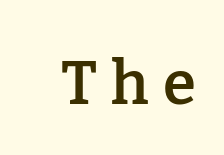
{"serif": "yes", "italic": "no", "bold": "semi", "weight": "semibold", "width": "normal", "stroke_contrast": "low", "x_height": "medium", "monospaced": "no", "underline": "no", "letter_spacing": "wide", "letter_spacing_em": 0.24, "glyph_px": 60}
